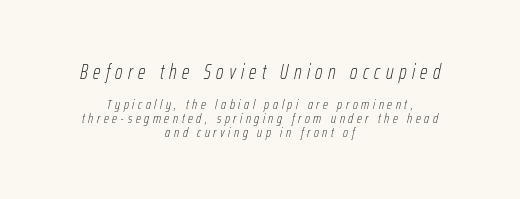
The image shows 21 px text type, italic (leaning right); set centered, tight line spacing (1.0x), unusually wide letter spacing (+0.26 em), not underlined; the first (top) block is 1.5x larger.
